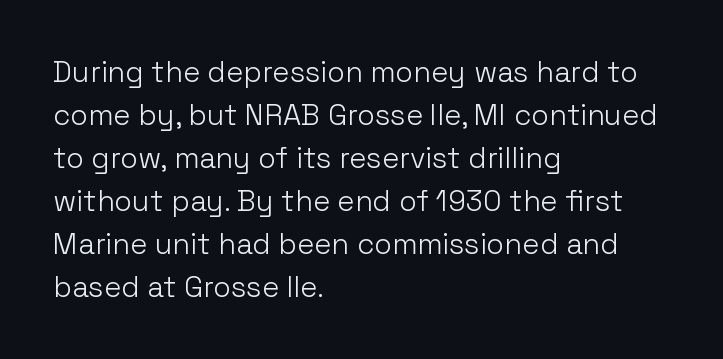
Observe the absence of serifs on each vertical stroke in this sample. Posture: straight, roman, zero tilt. Short and long lines alike share a common starting point at left. Letter spacing: default.
